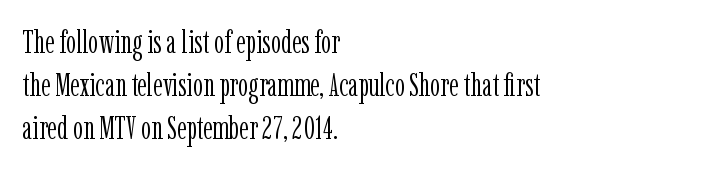
{"serif": "yes", "italic": "no", "bold": "no", "weight": "light", "width": "condensed", "stroke_contrast": "low", "x_height": "medium", "monospaced": "no", "underline": "no", "align": "left", "line_spacing": "normal", "line_spacing_ratio": 1.34, "letter_spacing": "normal", "letter_spacing_em": 0.0, "glyph_px": 32}
